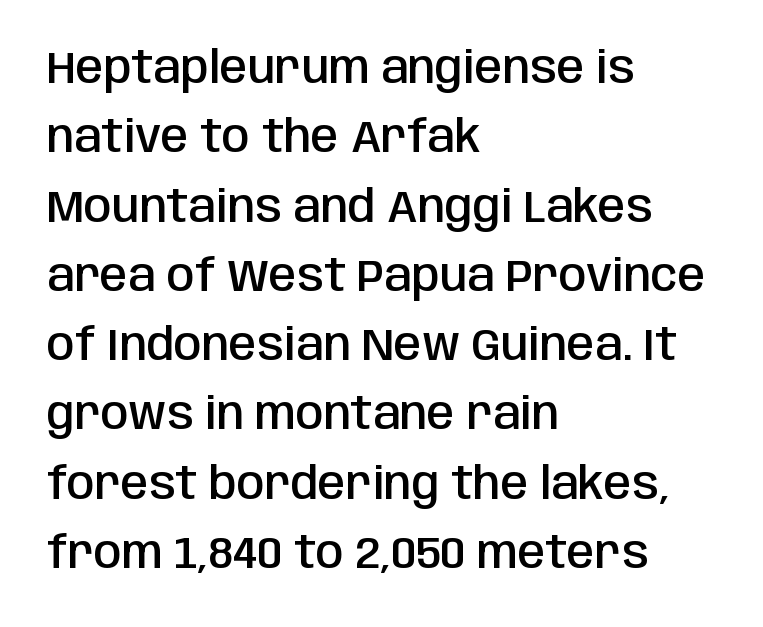
Q: Is the text bold? A: Semi-bold.
Q: Is the text italic (slanted)? A: No, it is upright.
Q: Is the typeface a serif or a sans-serif typeface? A: Sans-serif.
Q: Is the text underlined? A: No.
Q: How is the paragraph aligned? A: Left-aligned.
Q: Is the spacing between letters normal or unusually wide? A: Normal.
Q: Is the spacing between lines tight, normal or loose? A: Normal.
Q: Width (condensed, normal, or wide)? A: Condensed.
Q: Stroke contrast? A: Low.
Q: x-height? A: Large.
Q: Monospaced? A: No.
